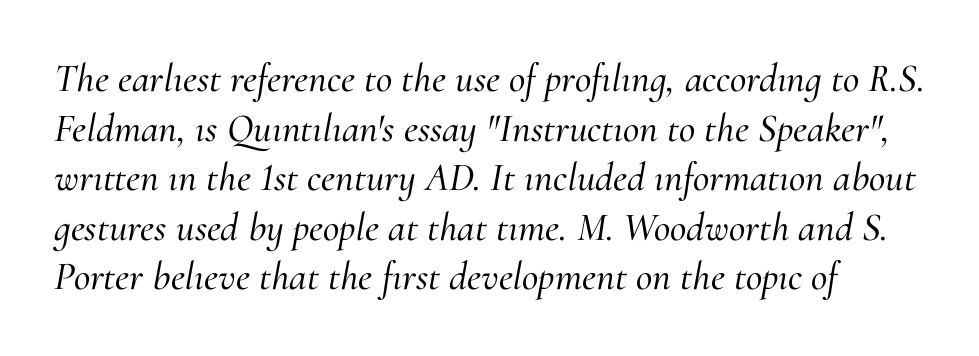
The image shows 40 px serif type, italic (leaning right); set left-aligned, line spacing 1.24x, normal letter spacing, not underlined; medium stroke contrast and a small x-height.
